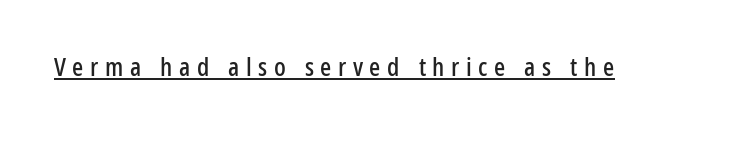
Q: Is the text italic (slanted)? A: No, it is upright.
Q: Is the text underlined? A: Yes.
Q: Is the spacing between letters normal or unusually wide? A: Unusually wide.
